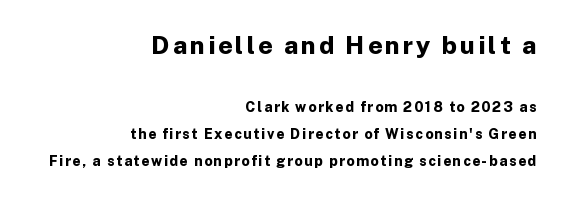
{"italic": "no", "bold": "yes", "underline": "no", "align": "right", "line_spacing": "loose", "line_spacing_ratio": 1.93, "larger_block": "first", "size_ratio": 1.79, "glyph_px": 25}
